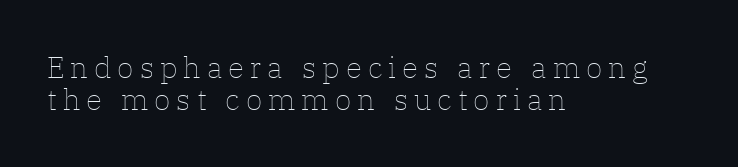
Rows of type sit shoulder to shoulder in the vertical direction. Type without underlining. Note the varied advance widths — an 'i' is clearly narrower than an 'm'. Posture: vertical. Is the block centered? No — it sits flush against the left margin. Nothing heavy about these letters — not bold at all.
